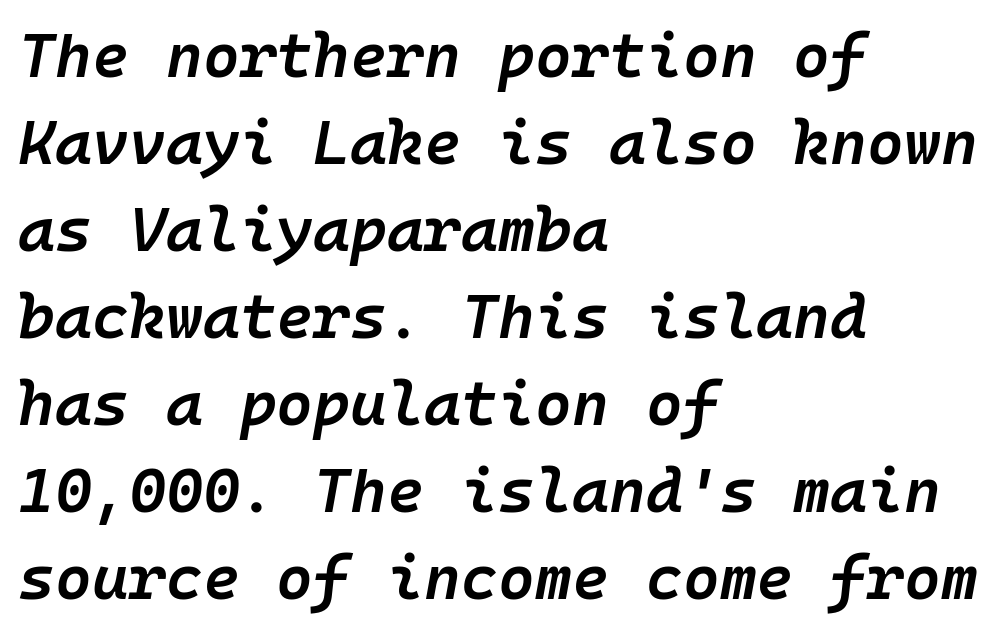
The image shows 63 px semibold type, italic (leaning right), monospaced; set left-aligned, normal line spacing (1.38x), normal letter spacing, not underlined; low stroke contrast and a medium x-height.
